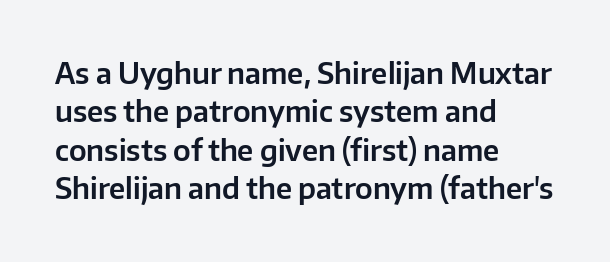
Each letter keeps its own natural width here, so spacing adapts to shape. Just letters on the line, the space beneath them empty. Reading down the column, the eye jumps a familiar distance to each next line. What stands out about the letter spacing? Nothing — it is the standard amount.
